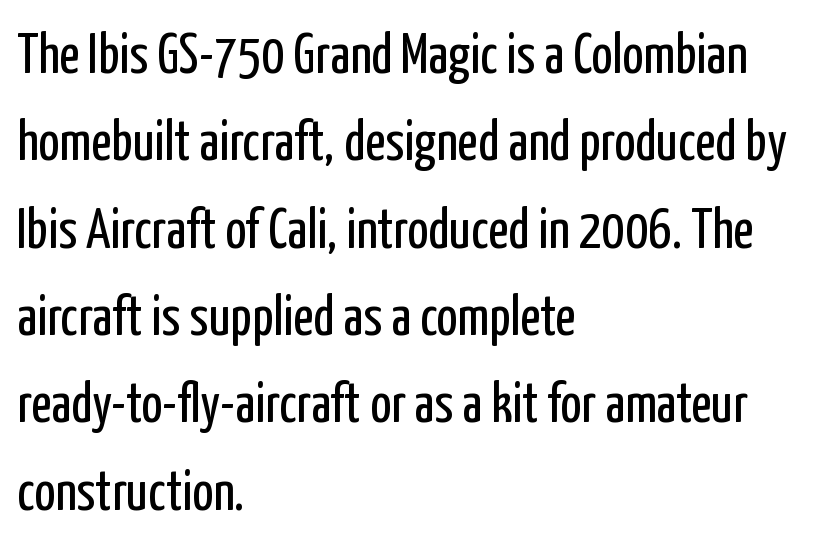
The font sits on the lighter half of the weight spectrum, regular included. The text block is weighted toward the left margin, trailing off unevenly rightward. The lines sit at an ordinary, default distance from one another. Posture: straight, roman, zero tilt. A sans-serif font was chosen for this passage. Character widths vary here, with narrow letters taking less room than wide ones.
